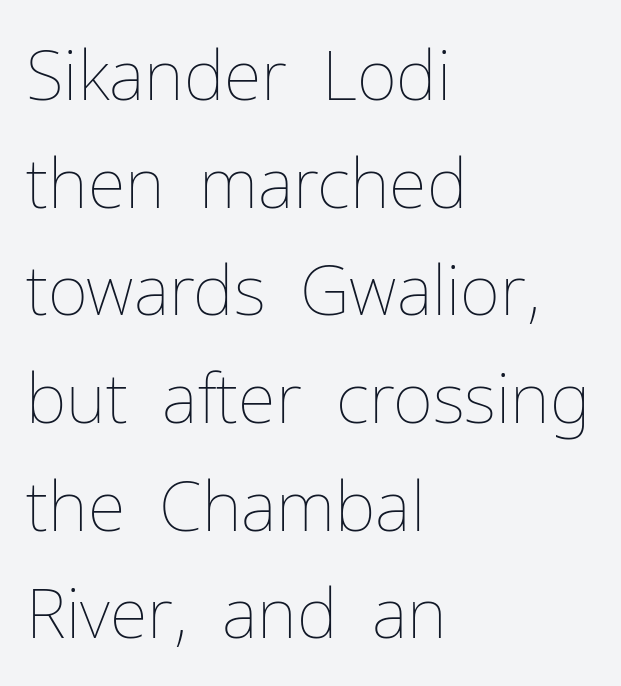
The image shows 69 px thin type, upright; set left-aligned, normal line spacing (1.56x), normal letter spacing, not underlined; low stroke contrast and a medium x-height.
